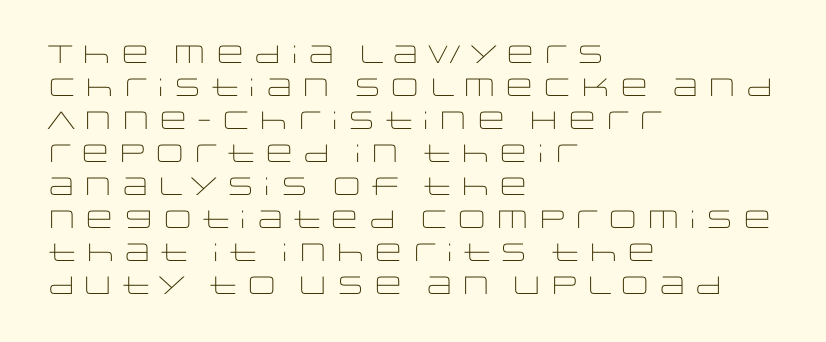
The setting favours the left margin, as ordinary paragraphs usually do. The letters stand upright; this is a roman face. Does the leading feel generous? No, just average. The passage shown has conventional tracking throughout. Each stroke keeps to a modest, everyday thickness or less.
